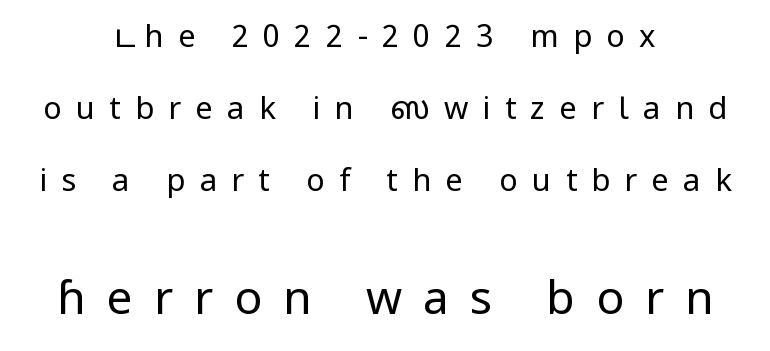
The image shows 46 px regular-weight sans-serif type, upright; set centered, loose line spacing (2.32x), unusually wide letter spacing (+0.46 em), not underlined; the second (bottom) block is 1.48x larger; low stroke contrast and a medium x-height.
